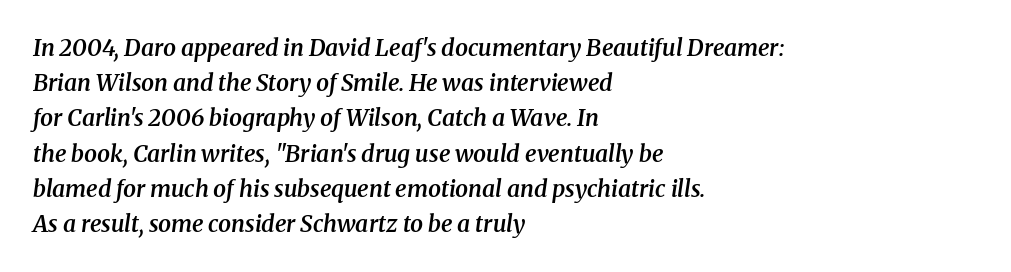
Q: Is the text bold? A: Semi-bold.
Q: Is the text italic (slanted)? A: Yes, it leans right by about 8 degrees.
Q: Is the text underlined? A: No.
Q: How is the paragraph aligned? A: Left-aligned.
Q: Is the spacing between letters normal or unusually wide? A: Normal.
Q: Is the spacing between lines tight, normal or loose? A: Normal.
